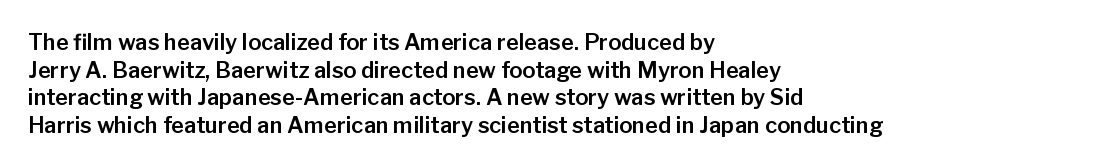
Regarding leading, the lines here are spaced in the standard way. The space beneath each line is pristine and unruled. Tracking value appears to be zero — textbook default spacing. The setting favours the left margin, as ordinary paragraphs usually do.
